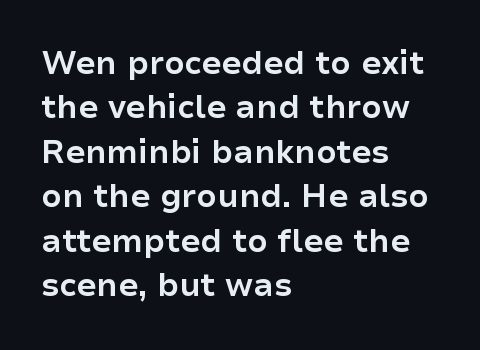
{"serif": "no", "italic": "no", "bold": "yes", "weight": "bold", "width": "normal", "stroke_contrast": "low", "x_height": "medium", "monospaced": "no", "underline": "no", "align": "left", "line_spacing": "normal", "line_spacing_ratio": 1.39, "letter_spacing": "normal", "letter_spacing_em": 0.0, "glyph_px": 32}
